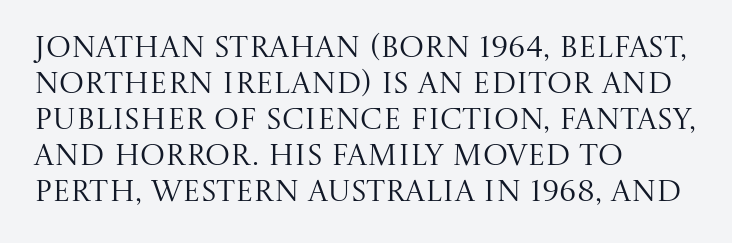
{"serif": "yes", "italic": "no", "bold": "no", "weight": "regular", "width": "normal", "stroke_contrast": "medium", "x_height": "large", "monospaced": "no", "underline": "no", "align": "left", "line_spacing_ratio": 1.2, "letter_spacing": "normal", "letter_spacing_em": 0.0, "glyph_px": 30}
